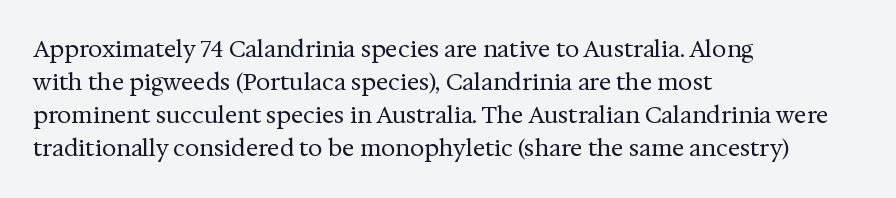
The image shows 23 px text type, upright; set left-aligned, normal line spacing (1.44x), normal letter spacing, not underlined.
